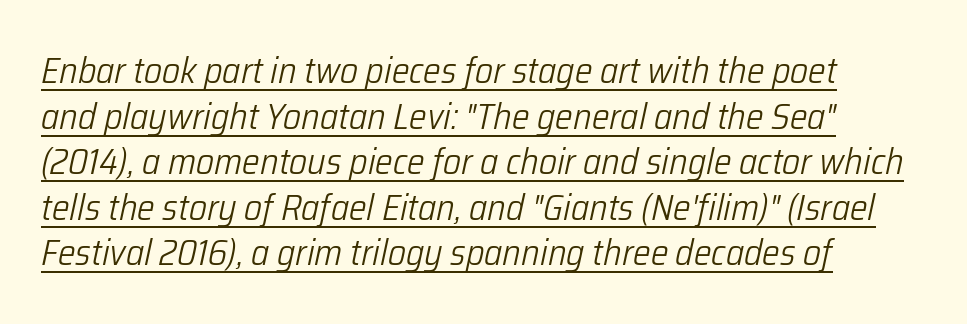
Q: Is the text bold? A: No.
Q: Is the text italic (slanted)? A: Yes, it leans right by about 12 degrees.
Q: Is the text underlined? A: Yes.
Q: How is the paragraph aligned? A: Left-aligned.
Q: Is the spacing between letters normal or unusually wide? A: Normal.
Q: Width (condensed, normal, or wide)? A: Condensed.
Q: Stroke contrast? A: Low.
Q: x-height? A: Medium.
Q: Monospaced? A: No.
